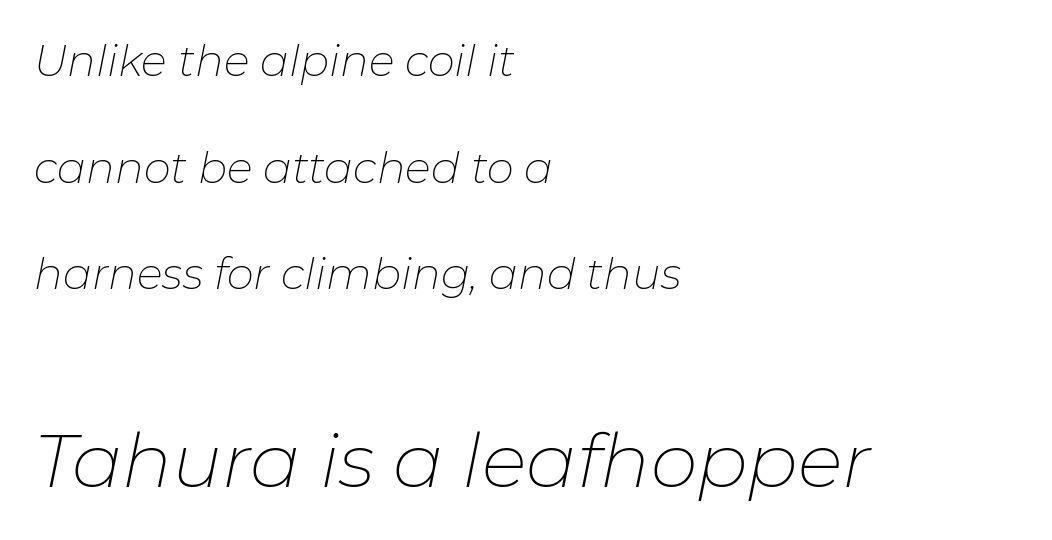
The image shows 75 px thin type, italic (leaning right); set left-aligned, loose line spacing (2.48x), normal letter spacing, not underlined; the second (bottom) block is 1.74x larger; low stroke contrast and a medium x-height.
